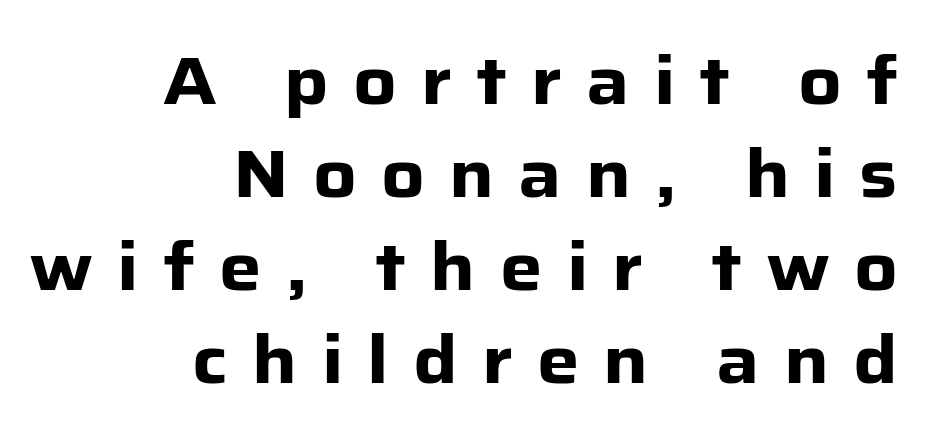
Q: Is the text bold? A: Yes.
Q: Is the text italic (slanted)? A: No, it is upright.
Q: Is the typeface a serif or a sans-serif typeface? A: Sans-serif.
Q: Is the text underlined? A: No.
Q: How is the paragraph aligned? A: Right-aligned.
Q: Is the spacing between letters normal or unusually wide? A: Unusually wide.
Q: Is the spacing between lines tight, normal or loose? A: Normal.
Q: Width (condensed, normal, or wide)? A: Normal.
Q: Stroke contrast? A: Low.
Q: x-height? A: Medium.
Q: Monospaced? A: No.
